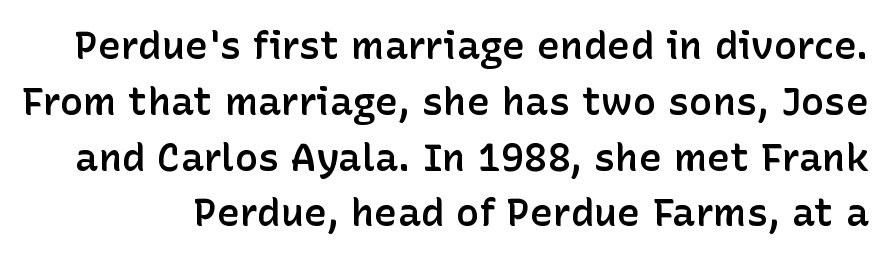
Vertical spacing — default. Each row of text sits above clean, open space. Each letter's strokes conclude bluntly, with no projecting serifs. In terms of weight, the rendering is demibold, just under bold. The passage shown is typed in a proportional face where columns would drift.
